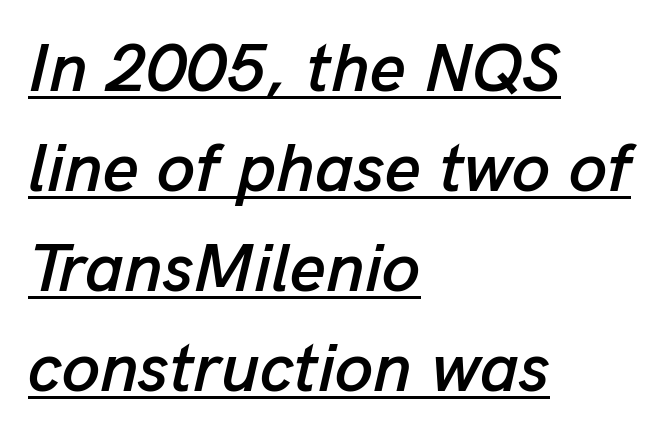
Q: Is the text italic (slanted)? A: Yes, it leans right by about 13 degrees.
Q: Is the text underlined? A: Yes.
Q: How is the paragraph aligned? A: Left-aligned.
Q: Is the spacing between letters normal or unusually wide? A: Normal.
Q: Is the spacing between lines tight, normal or loose? A: Normal.
Q: Width (condensed, normal, or wide)? A: Normal.
Q: Stroke contrast? A: Low.
Q: x-height? A: Medium.
Q: Monospaced? A: No.
